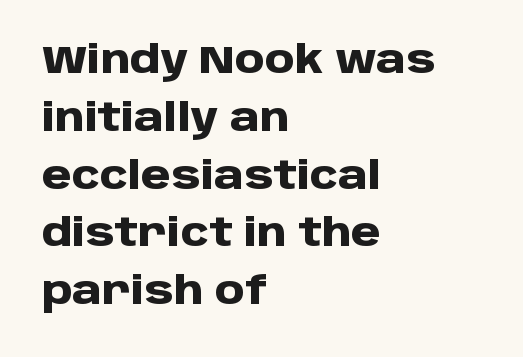
Q: Is the text bold? A: Yes.
Q: Is the text italic (slanted)? A: No, it is upright.
Q: Is the typeface a serif or a sans-serif typeface? A: Sans-serif.
Q: Is the text underlined? A: No.
Q: How is the paragraph aligned? A: Left-aligned.
Q: Is the spacing between letters normal or unusually wide? A: Normal.
Q: Is the spacing between lines tight, normal or loose? A: Normal.
Q: Width (condensed, normal, or wide)? A: Normal.
Q: Stroke contrast? A: Low.
Q: x-height? A: Large.
Q: Monospaced? A: No.
